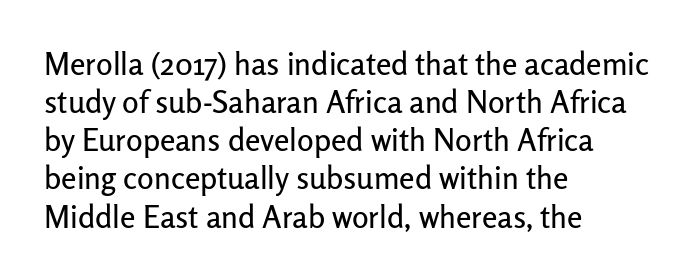
Typographically, this falls in the sans-serif category. Descenders are the only things crossing below the line. No extra tracking has been applied to these lines. These lines are rendered in a variable-pitch font.
